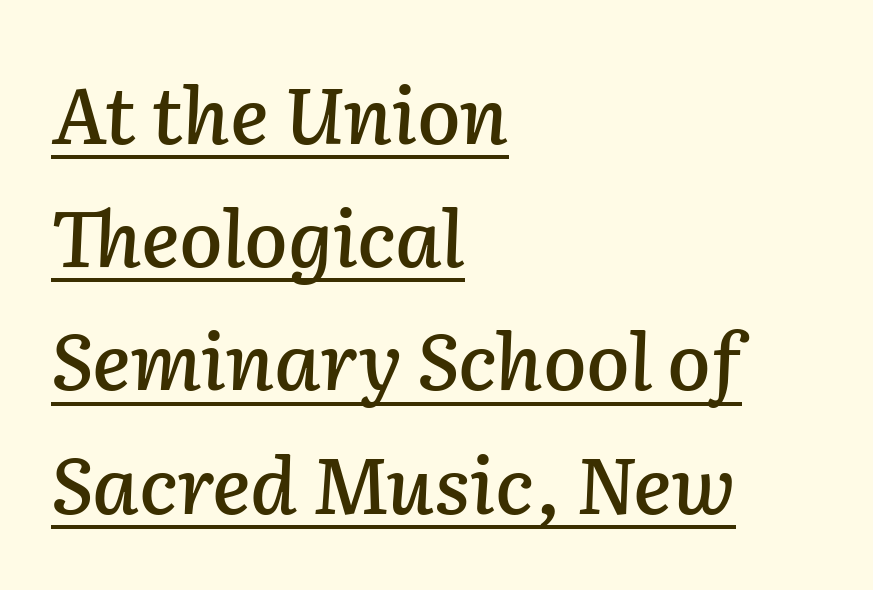
Q: Is the text italic (slanted)? A: Yes, it leans right by about 2 degrees.
Q: Is the text underlined? A: Yes.
Q: How is the paragraph aligned? A: Left-aligned.
Q: Is the spacing between letters normal or unusually wide? A: Normal.
Q: Is the spacing between lines tight, normal or loose? A: Normal.
Q: Width (condensed, normal, or wide)? A: Normal.
Q: Stroke contrast? A: Low.
Q: x-height? A: Medium.
Q: Monospaced? A: No.
